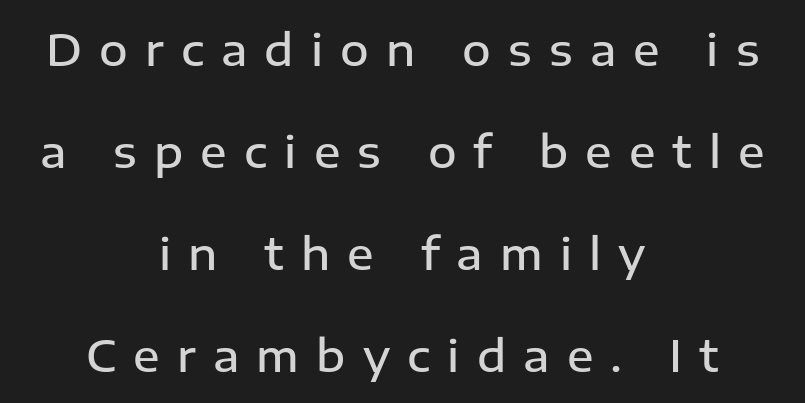
{"serif": "no", "italic": "no", "bold": "semi", "weight": "semibold", "width": "normal", "stroke_contrast": "low", "x_height": "medium", "monospaced": "no", "underline": "no", "align": "center", "line_spacing": "loose", "line_spacing_ratio": 2.32, "letter_spacing": "wide", "letter_spacing_em": 0.39, "glyph_px": 44}
